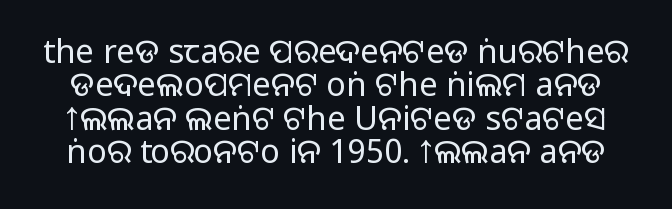
Q: Is the text bold? A: No.
Q: Is the text italic (slanted)? A: No, it is upright.
Q: Is the typeface a serif or a sans-serif typeface? A: Sans-serif.
Q: Is the text underlined? A: No.
Q: Is the spacing between letters normal or unusually wide? A: Normal.
Q: Is the spacing between lines tight, normal or loose? A: Tight.
Q: Width (condensed, normal, or wide)? A: Normal.
Q: Stroke contrast? A: Low.
Q: x-height? A: Large.
Q: Monospaced? A: No.
